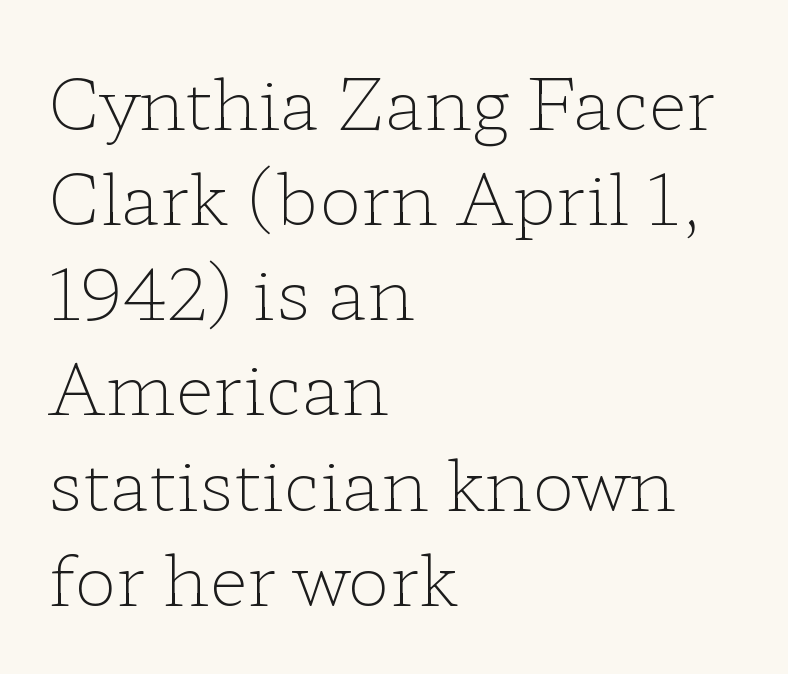
The image shows 71 px light, wide serif type, upright; set left-aligned, normal line spacing (1.34x), normal letter spacing, not underlined; low stroke contrast and a medium x-height.
